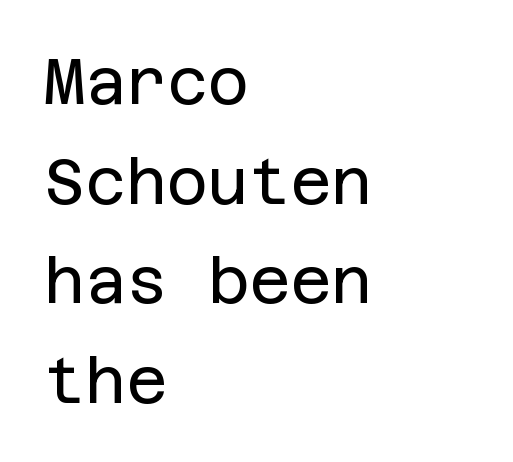
{"serif": "no", "italic": "no", "bold": "no", "weight": "regular", "width": "normal", "stroke_contrast": "low", "x_height": "large", "underline": "no", "align": "left", "line_spacing": "normal", "line_spacing_ratio": 1.58, "letter_spacing": "normal", "letter_spacing_em": 0.0, "glyph_px": 63}
